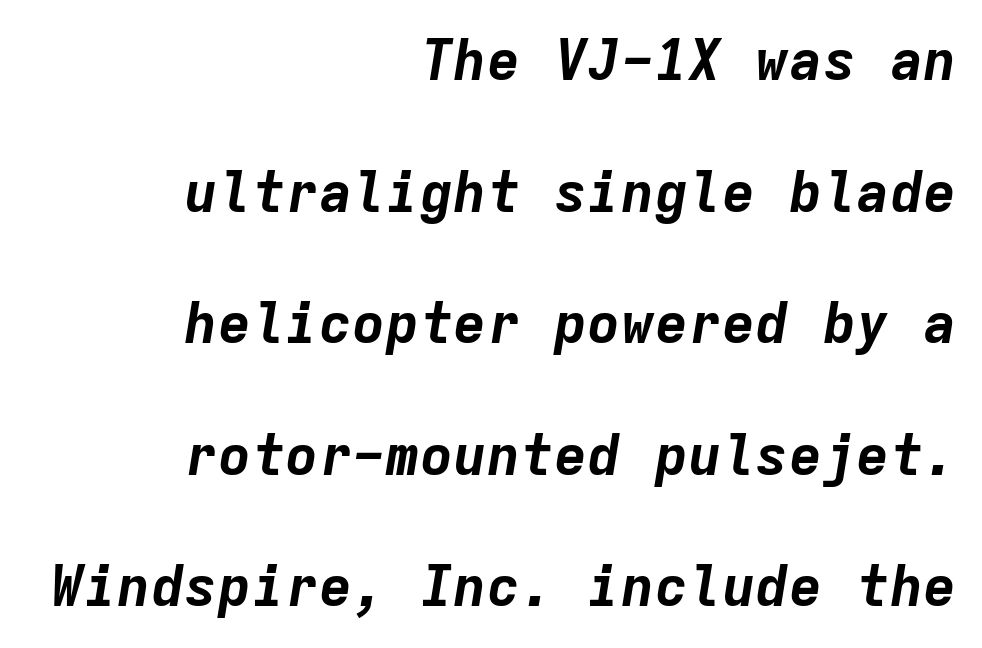
Q: Is the text bold? A: Yes.
Q: Is the text italic (slanted)? A: Yes, it leans right by about 9 degrees.
Q: Is the text underlined? A: No.
Q: How is the paragraph aligned? A: Right-aligned.
Q: Is the spacing between letters normal or unusually wide? A: Normal.
Q: Is the spacing between lines tight, normal or loose? A: Loose.
Q: Width (condensed, normal, or wide)? A: Normal.
Q: Stroke contrast? A: Low.
Q: x-height? A: Medium.
Q: Monospaced? A: Yes.
